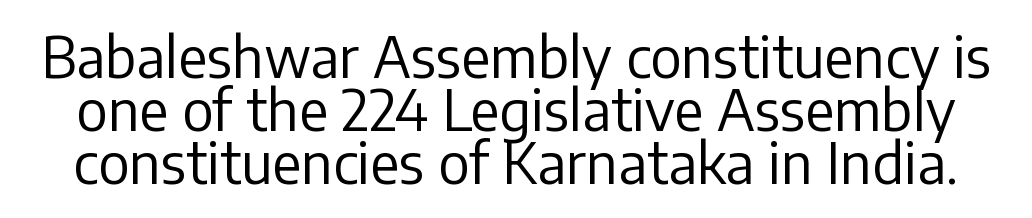
In terms of posture, this sample is upright. Are there feet on the stems? There aren't — it's a sans. Each letter keeps its own natural width here, so spacing adapts to shape. Stroke mass is kept to a normal reading level or below. The space beneath each line is pristine and unruled. Very little white space separates one row of letters from the next.
